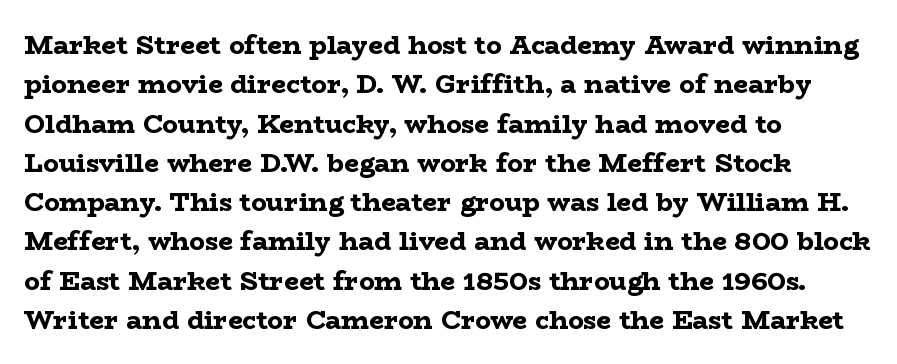
Typeset ragged right — the left edge is the straight one. The passage shown is not underscored anywhere. The lettering stays uniformly vertical, giving the passage a roman look. Short note: letters normally spaced.
